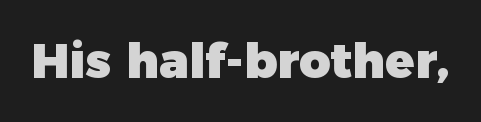
{"serif": "no", "italic": "no", "bold": "yes", "weight": "heavy", "width": "normal", "stroke_contrast": "low", "x_height": "medium", "monospaced": "no", "underline": "no", "letter_spacing": "normal", "letter_spacing_em": 0.0, "glyph_px": 48}
